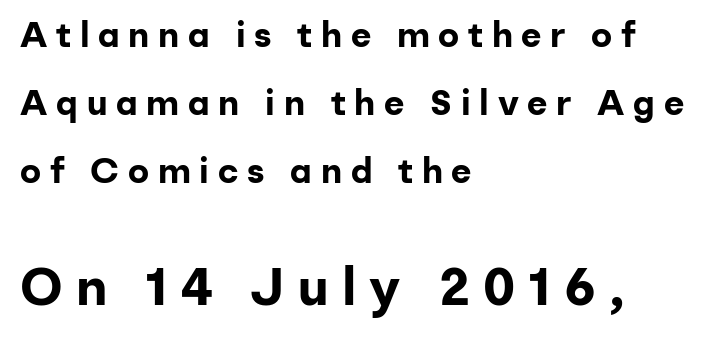
The image shows 52 px bold sans-serif type, upright; set left-aligned, loose line spacing (1.94x), unusually wide letter spacing (+0.25 em), not underlined; the second (bottom) block is 1.49x larger; low stroke contrast and a medium x-height.
